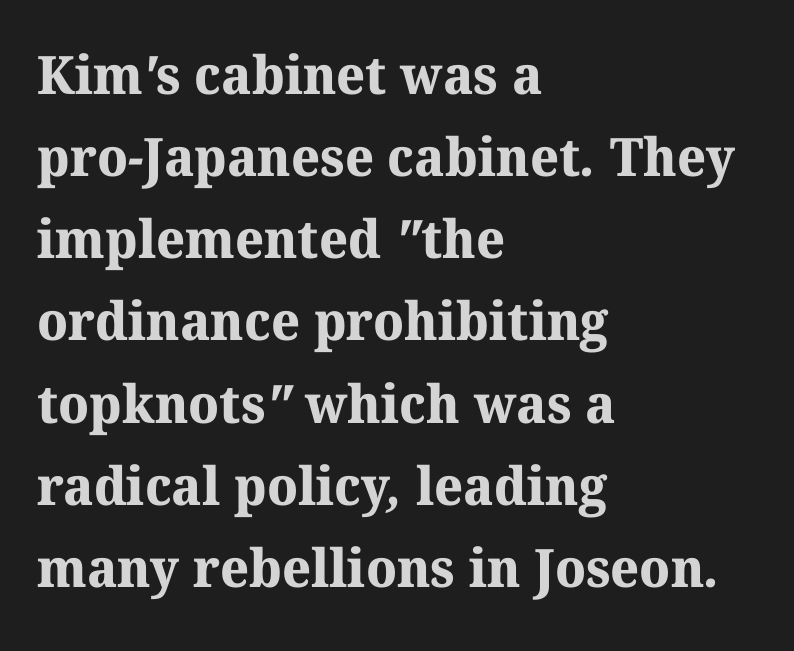
{"serif": "yes", "bold": "yes", "weight": "bold", "width": "normal", "stroke_contrast": "medium", "x_height": "medium", "monospaced": "no", "underline": "no", "align": "left", "line_spacing": "normal", "line_spacing_ratio": 1.55, "letter_spacing": "normal", "letter_spacing_em": 0.0, "glyph_px": 53}
